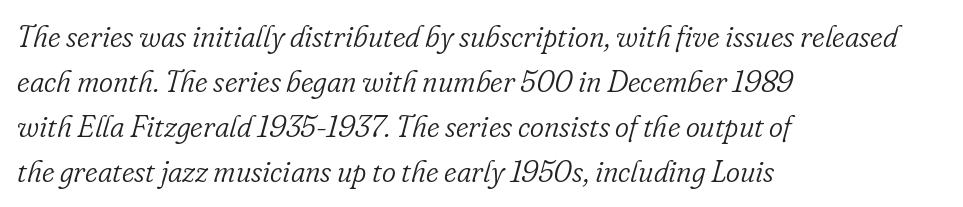
Q: Is the text bold? A: No.
Q: Is the text italic (slanted)? A: Yes, it leans right by about 16 degrees.
Q: Is the typeface a serif or a sans-serif typeface? A: Serif.
Q: Is the text underlined? A: No.
Q: How is the paragraph aligned? A: Left-aligned.
Q: Is the spacing between letters normal or unusually wide? A: Normal.
Q: Is the spacing between lines tight, normal or loose? A: Normal.
Q: Width (condensed, normal, or wide)? A: Normal.
Q: Stroke contrast? A: Low.
Q: x-height? A: Small.
Q: Monospaced? A: No.
